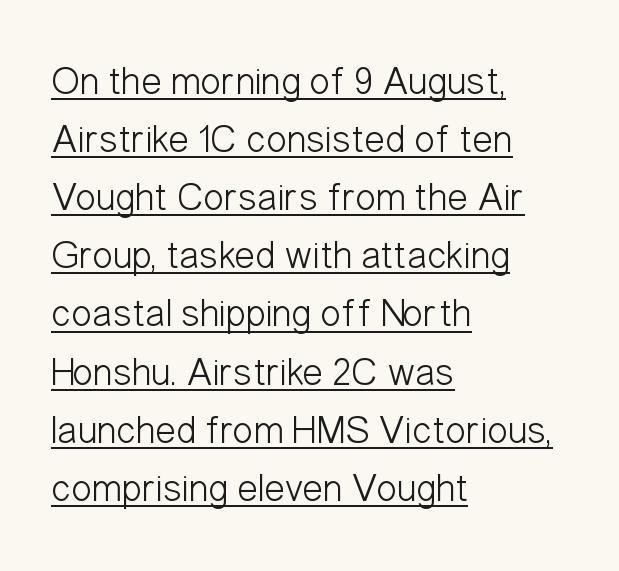
The image shows 39 px light, condensed sans-serif type, upright; set left-aligned, normal line spacing (1.49x), normal letter spacing, underlined; low stroke contrast and a medium x-height.
